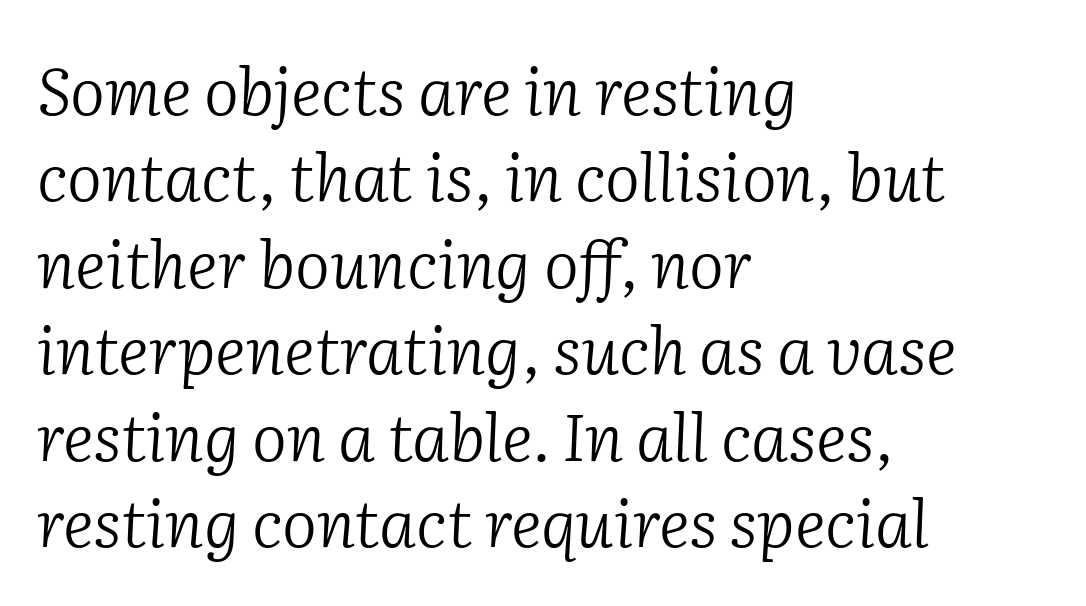
{"serif": "yes", "italic": "yes", "lean": "right", "slant_degrees": 2, "bold": "no", "weight": "light", "width": "normal", "stroke_contrast": "low", "x_height": "medium", "monospaced": "no", "underline": "no", "align": "left", "line_spacing": "normal", "line_spacing_ratio": 1.31, "letter_spacing": "normal", "letter_spacing_em": 0.0, "glyph_px": 66}
